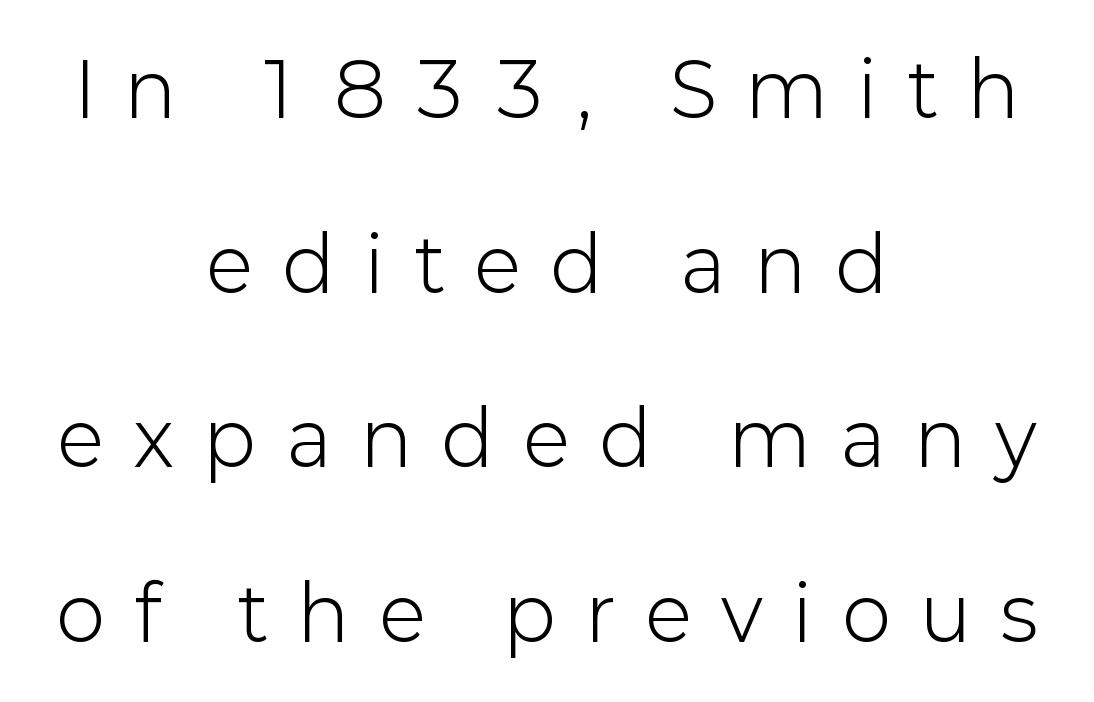
The image shows 74 px light sans-serif type, upright; set centered, loose line spacing (2.36x), unusually wide letter spacing (+0.42 em), not underlined; low stroke contrast and a medium x-height.
